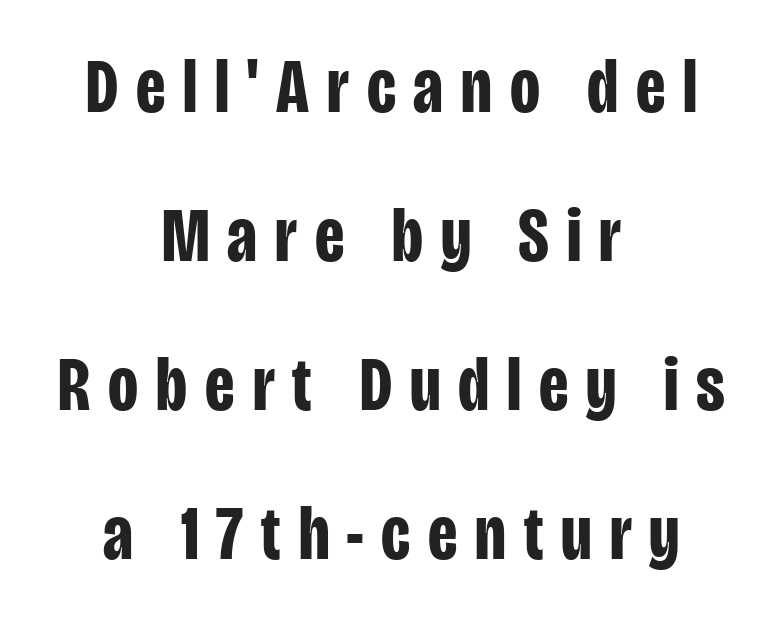
Q: Is the text bold? A: Yes.
Q: Is the text italic (slanted)? A: No, it is upright.
Q: Is the typeface a serif or a sans-serif typeface? A: Sans-serif.
Q: Is the text underlined? A: No.
Q: How is the paragraph aligned? A: Centered.
Q: Is the spacing between letters normal or unusually wide? A: Unusually wide.
Q: Is the spacing between lines tight, normal or loose? A: Loose.
Q: Width (condensed, normal, or wide)? A: Condensed.
Q: Stroke contrast? A: Low.
Q: x-height? A: Large.
Q: Monospaced? A: No.
